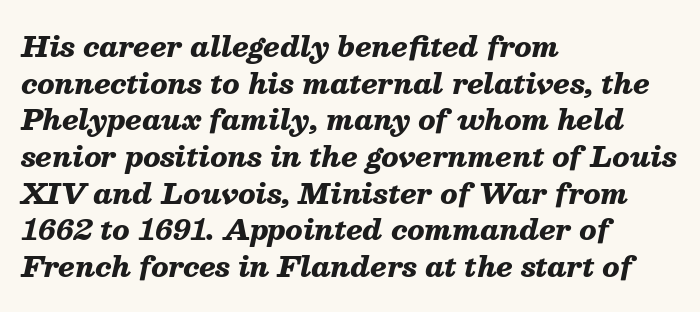
The text carries the slant typical of an italic or oblique font. The face used here is rendered with its standard letterfit. Check the space under the baseline: it is left empty. Bold? Absolutely — the strokes are thick and heavy. The passage shown is typed in a proportional face where columns would drift.
